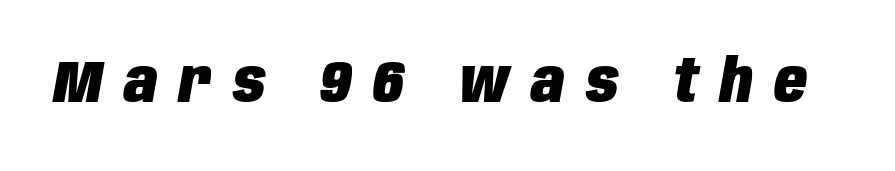
The font's italic variant was chosen for this text. Compared with typical body copy, the letter spacing here is much looser. Every letter is thick-stroked: bold, no question. Proportional: the letters do not fall into vertical columns. Letters rest on an invisible, unmarked baseline.
